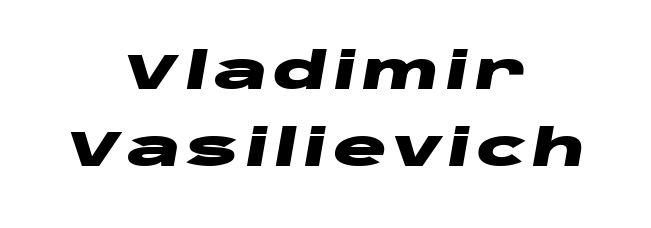
This rendering uses center alignment, leaving both contours irregular but symmetric. Each row of text sits above clean, open space. The strokes are fattened all the way to bold. A typesetter would call this proportional, since set widths differ per character. Rendered with sloped, italic letterforms. The leading is moderate, giving the passage an even texture.
